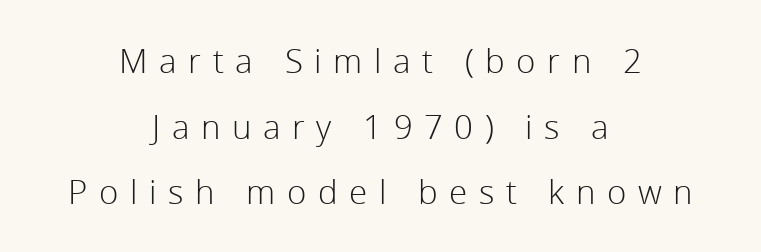
Q: Is the text bold? A: No.
Q: Is the text italic (slanted)? A: No, it is upright.
Q: Is the typeface a serif or a sans-serif typeface? A: Sans-serif.
Q: Is the text underlined? A: No.
Q: How is the paragraph aligned? A: Centered.
Q: Is the spacing between letters normal or unusually wide? A: Unusually wide.
Q: Is the spacing between lines tight, normal or loose? A: Loose.
Q: Width (condensed, normal, or wide)? A: Normal.
Q: x-height? A: Medium.
Q: Monospaced? A: No.
